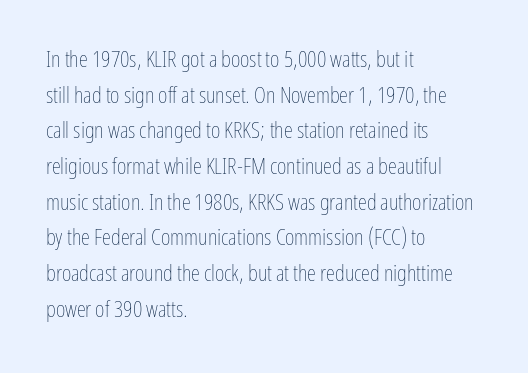
The image shows 23 px text type, upright; set left-aligned, normal line spacing (1.55x), normal letter spacing, not underlined.
